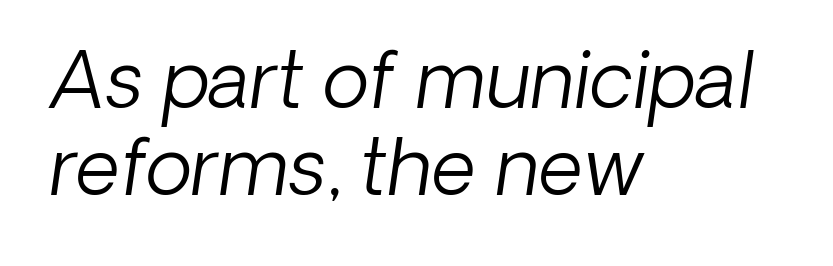
{"italic": "yes", "lean": "right", "slant_degrees": 8, "bold": "no", "weight": "light", "width": "normal", "stroke_contrast": "low", "x_height": "medium", "monospaced": "no", "underline": "no", "align": "left", "line_spacing": "tight", "line_spacing_ratio": 1.13, "letter_spacing": "normal", "letter_spacing_em": 0.0, "glyph_px": 77}
